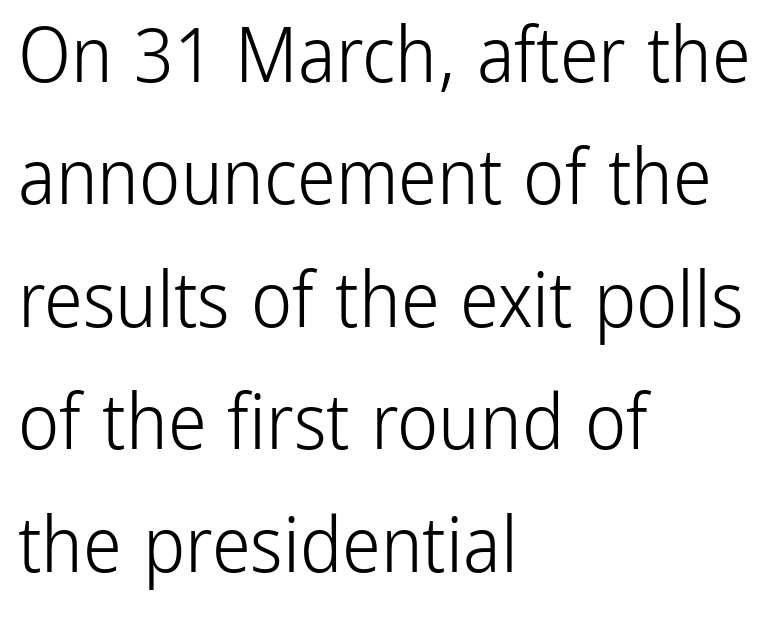
{"serif": "no", "italic": "no", "bold": "no", "weight": "light", "width": "condensed", "stroke_contrast": "low", "x_height": "medium", "monospaced": "no", "underline": "no", "align": "left", "line_spacing": "normal", "line_spacing_ratio": 1.57, "letter_spacing": "normal", "letter_spacing_em": 0.0, "glyph_px": 78}
